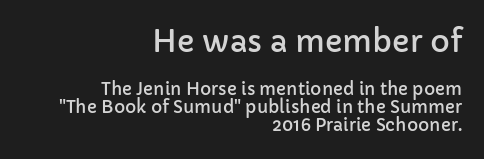
Note the varied advance widths — an 'i' is clearly narrower than an 'm'. Ordinary non-slanted type is in use. The gaps between neighbouring characters are ordinary and unremarkable. These lines are composed in type without serifs.
